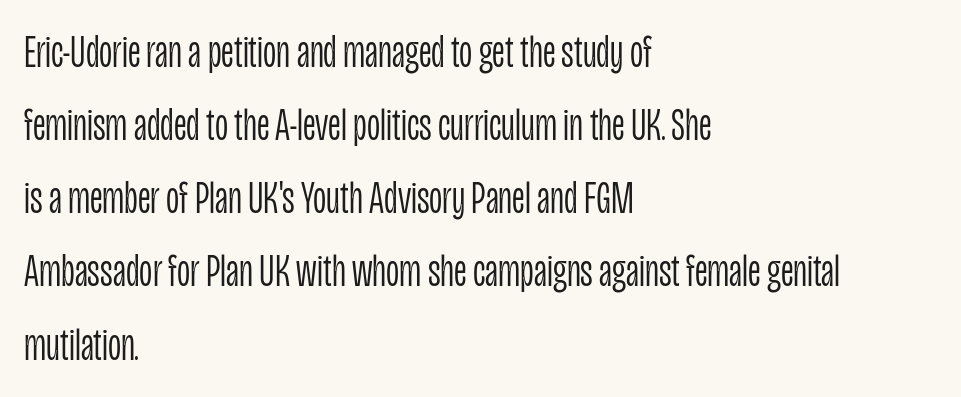
Q: Is the text bold? A: No.
Q: Is the text italic (slanted)? A: No, it is upright.
Q: Is the typeface a serif or a sans-serif typeface? A: Sans-serif.
Q: Is the text underlined? A: No.
Q: How is the paragraph aligned? A: Left-aligned.
Q: Is the spacing between letters normal or unusually wide? A: Normal.
Q: Is the spacing between lines tight, normal or loose? A: Normal.
Q: Width (condensed, normal, or wide)? A: Condensed.
Q: Stroke contrast? A: Low.
Q: x-height? A: Large.
Q: Monospaced? A: No.
